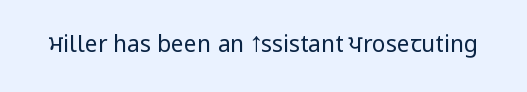
Q: Is the text bold? A: No.
Q: Is the text italic (slanted)? A: No, it is upright.
Q: Is the text underlined? A: No.
Q: Is the spacing between letters normal or unusually wide? A: Normal.
